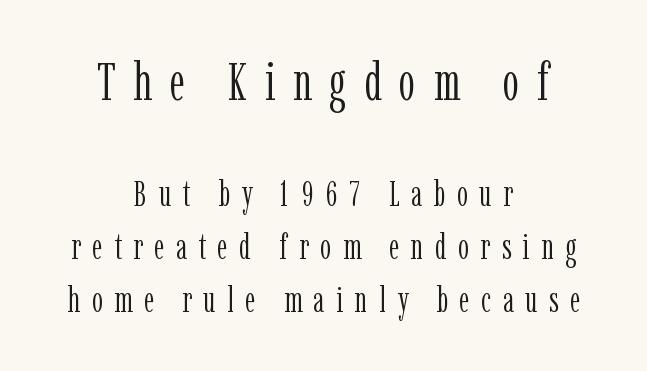
{"serif": "yes", "italic": "no", "bold": "no", "weight": "light", "width": "condensed", "stroke_contrast": "low", "x_height": "medium", "monospaced": "no", "underline": "no", "align": "center", "line_spacing": "normal", "line_spacing_ratio": 1.52, "letter_spacing": "wide", "letter_spacing_em": 0.33, "larger_block": "first", "size_ratio": 1.51, "glyph_px": 53}
